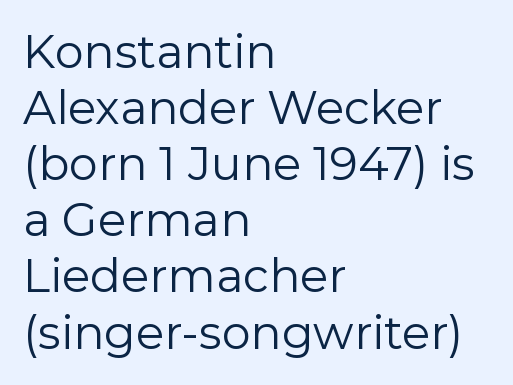
The image shows 46 px regular-weight sans-serif type, upright; set left-aligned, line spacing 1.22x, normal letter spacing, not underlined; low stroke contrast and a medium x-height.
